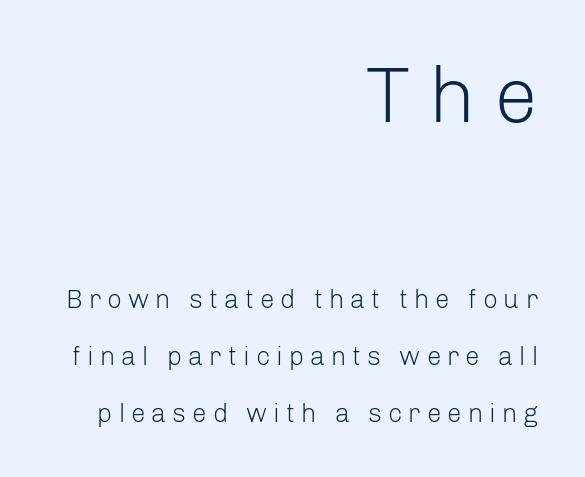
Q: Is the text bold? A: No.
Q: Is the text italic (slanted)? A: No, it is upright.
Q: Is the typeface a serif or a sans-serif typeface? A: Sans-serif.
Q: Is the text underlined? A: No.
Q: How is the paragraph aligned? A: Right-aligned.
Q: Is the spacing between letters normal or unusually wide? A: Unusually wide.
Q: Is the spacing between lines tight, normal or loose? A: Loose.
Q: Which block of text is set in a larger size, the first (top) or the second (bottom)? A: The first (top) one.
Q: Width (condensed, normal, or wide)? A: Normal.
Q: Stroke contrast? A: Low.
Q: x-height? A: Medium.
Q: Monospaced? A: No.
